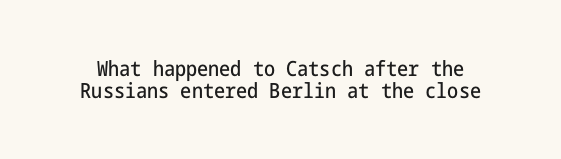
The area under the type is left untouched. Compared with typical body copy, the letter spacing here is the same. A typesetter would call this leading minimal, almost set solid. A typesetter would mark this as roman, not italic.
